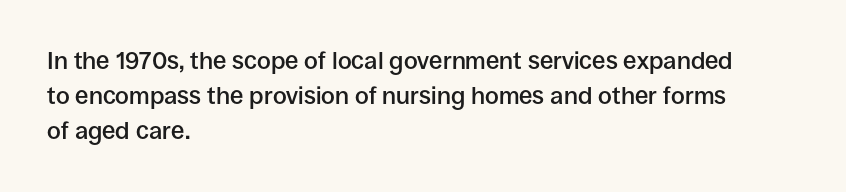
The image shows 24 px text type, upright; set left-aligned, normal line spacing (1.45x), normal letter spacing, not underlined.
